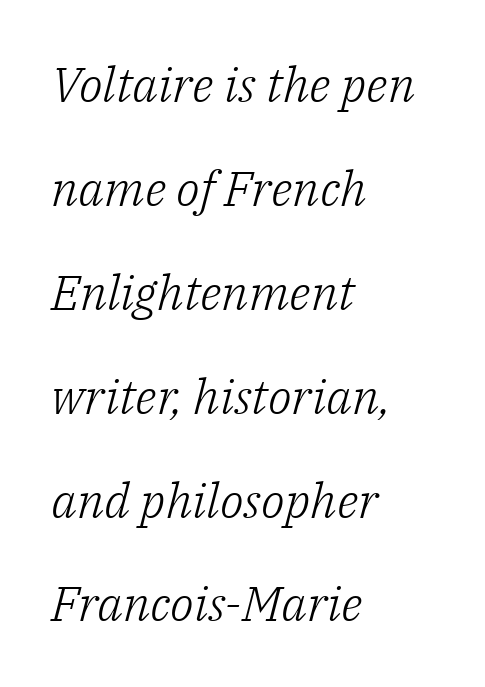
Short note: letters normally spaced. This block would shrink considerably if given ordinary leading; it's expanded now. The rendering shows small feet on the letterforms — a serif design. An italicized treatment has been applied to the whole sample.
